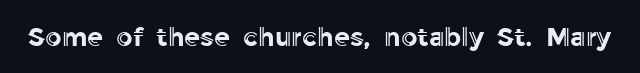
Is there any slant? The stems are plumb. Descenders are the only things crossing below the line. The line texture is even and compact thanks to regular tracking.
